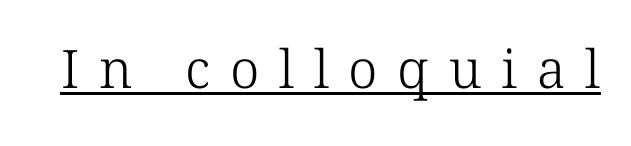
{"serif": "yes", "bold": "no", "weight": "light", "width": "normal", "stroke_contrast": "low", "x_height": "medium", "monospaced": "no", "underline": "yes", "letter_spacing": "wide", "letter_spacing_em": 0.37, "glyph_px": 53}
